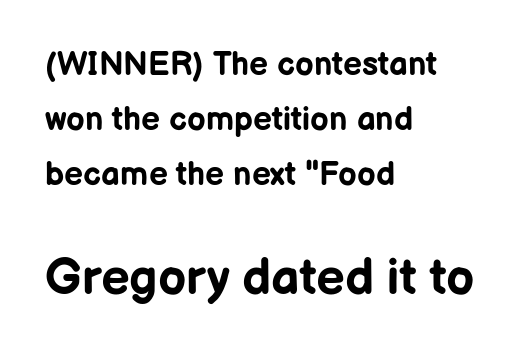
Q: Is the text bold? A: Yes.
Q: Is the text italic (slanted)? A: No, it is upright.
Q: Is the typeface a serif or a sans-serif typeface? A: Sans-serif.
Q: Is the text underlined? A: No.
Q: How is the paragraph aligned? A: Left-aligned.
Q: Is the spacing between letters normal or unusually wide? A: Normal.
Q: Is the spacing between lines tight, normal or loose? A: Normal.
Q: Which block of text is set in a larger size, the first (top) or the second (bottom)? A: The second (bottom) one.
Q: Width (condensed, normal, or wide)? A: Normal.
Q: Stroke contrast? A: Low.
Q: x-height? A: Medium.
Q: Monospaced? A: No.
